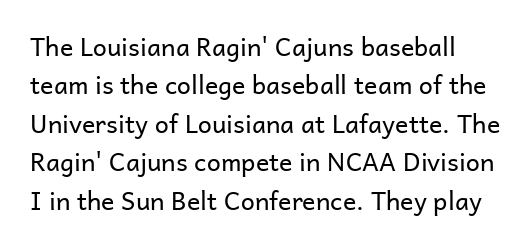
Lines of text with bare space underneath. Is the stroke heavy? The answer is a plain regular-or-lighter. Italic? Not at all — the glyphs are vertical. Whoever set this chose a conventional vertical rhythm. Is the letter spacing exaggerated? No — it looks like the ordinary default.
